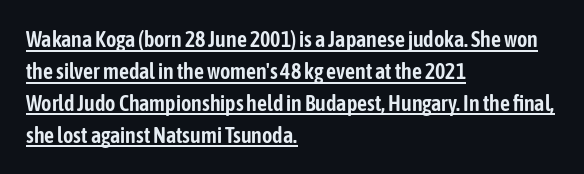
The letters sit at their default tracking, neither squeezed nor spread. These lines are set flush left with a ragged right edge. This block has exactly the height ordinary leading produces. Posture: upright roman. Quick note: underline on.
